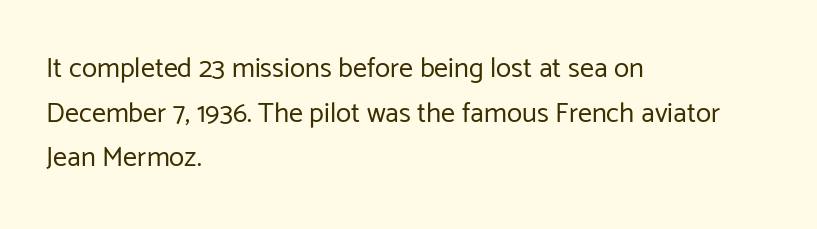
Q: Is the text bold? A: No.
Q: Is the text italic (slanted)? A: No, it is upright.
Q: Is the typeface a serif or a sans-serif typeface? A: Sans-serif.
Q: Is the text underlined? A: No.
Q: How is the paragraph aligned? A: Left-aligned.
Q: Is the spacing between letters normal or unusually wide? A: Normal.
Q: Is the spacing between lines tight, normal or loose? A: Normal.
Q: Width (condensed, normal, or wide)? A: Normal.
Q: Stroke contrast? A: Low.
Q: x-height? A: Medium.
Q: Monospaced? A: No.
